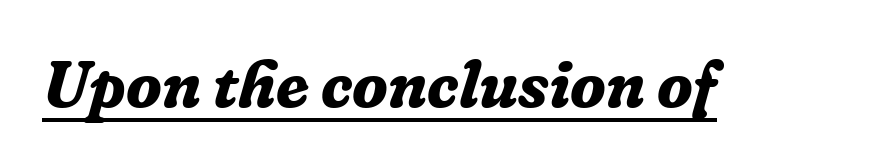
{"serif": "yes", "italic": "yes", "lean": "right", "slant_degrees": 16, "bold": "yes", "weight": "bold", "width": "normal", "stroke_contrast": "low", "x_height": "medium", "monospaced": "no", "underline": "yes", "letter_spacing": "normal", "letter_spacing_em": 0.0, "glyph_px": 66}
